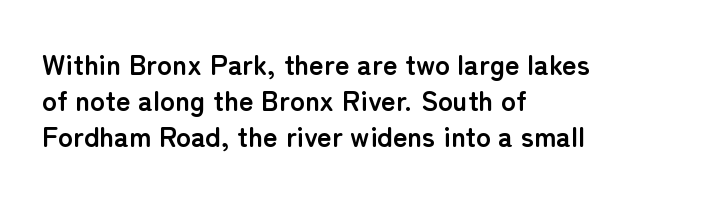
{"serif": "no", "italic": "no", "bold": "yes", "weight": "semibold", "width": "normal", "stroke_contrast": "low", "x_height": "medium", "monospaced": "no", "underline": "no", "align": "left", "line_spacing": "normal", "line_spacing_ratio": 1.29, "letter_spacing": "normal", "letter_spacing_em": 0.0, "glyph_px": 28}
